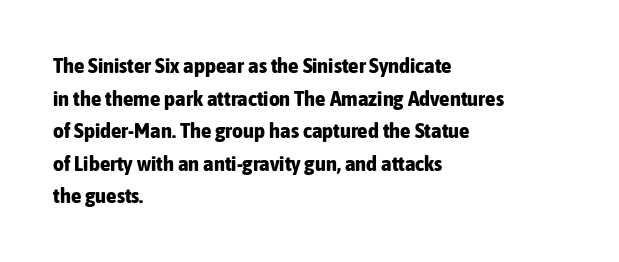
The image shows 21 px bold type, upright; set left-aligned, normal line spacing (1.55x), normal letter spacing, not underlined.
